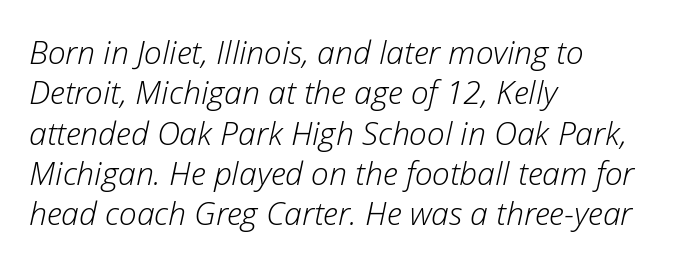
Underline: absent. Stroke thickness stays within the range of a standard reading face or lighter. You could not count columns in this text — the font is proportionally spaced. These lines were composed using italics.
